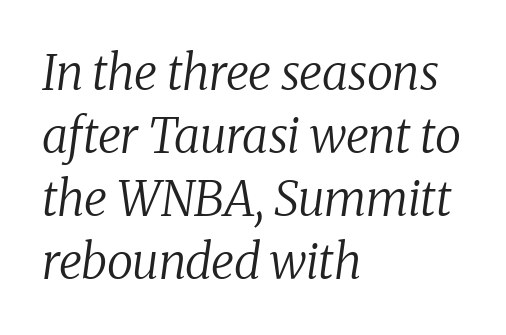
The image shows 48 px regular-weight serif type, italic (leaning right); set left-aligned, normal line spacing (1.31x), normal letter spacing, not underlined; medium stroke contrast and a medium x-height.
